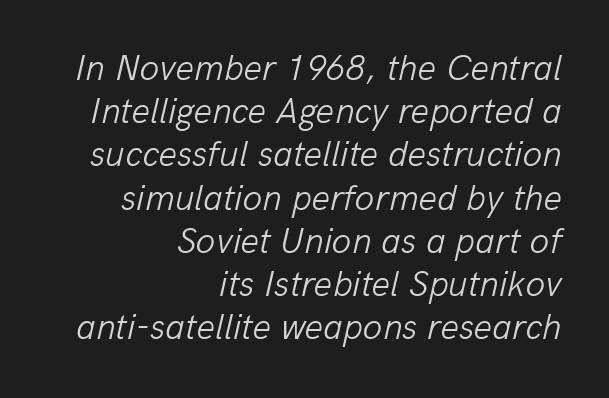
On a weight scale, this lands at 450 or below. This sample is right-justified, so line beginnings fall wherever the words allow. These lines are rendered in a variable-pitch font. This rendering leaves character spacing at its baseline value. The specimen omits any rule beneath the text block's lines.
